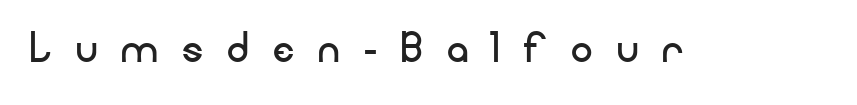
The image shows 54 px regular-weight sans-serif type, upright; set unusually wide letter spacing (+0.45 em), not underlined; low stroke contrast and a small x-height.
